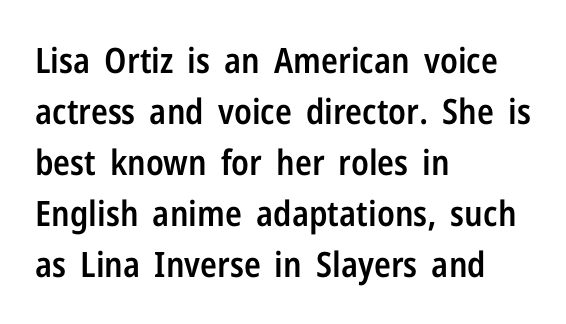
The image shows 35 px semibold, condensed sans-serif type, upright; set left-aligned, normal line spacing (1.46x), normal letter spacing, not underlined; low stroke contrast and a medium x-height.
